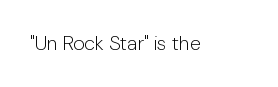
{"italic": "no", "bold": "no", "underline": "no", "letter_spacing": "normal", "letter_spacing_em": 0.0, "glyph_px": 20}
